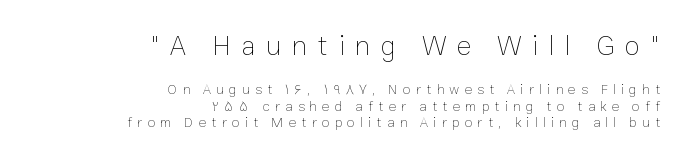
{"italic": "no", "bold": "no", "weight": "thin", "width": "normal", "stroke_contrast": "low", "x_height": "medium", "monospaced": "no", "underline": "no", "align": "right", "line_spacing_ratio": 1.17, "letter_spacing": "wide", "letter_spacing_em": 0.37, "larger_block": "first", "size_ratio": 2.0, "glyph_px": 28}
